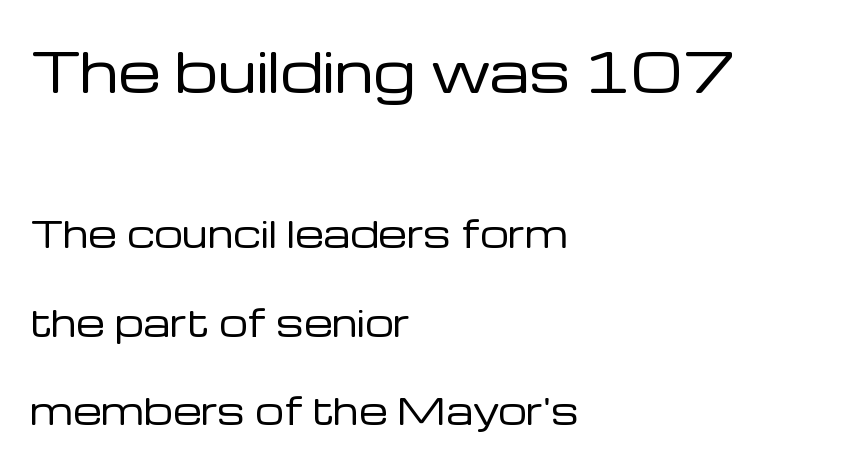
Q: Is the text bold? A: No.
Q: Is the text italic (slanted)? A: No, it is upright.
Q: Is the typeface a serif or a sans-serif typeface? A: Sans-serif.
Q: Is the text underlined? A: No.
Q: How is the paragraph aligned? A: Left-aligned.
Q: Is the spacing between letters normal or unusually wide? A: Normal.
Q: Is the spacing between lines tight, normal or loose? A: Loose.
Q: Which block of text is set in a larger size, the first (top) or the second (bottom)? A: The first (top) one.
Q: Width (condensed, normal, or wide)? A: Normal.
Q: Stroke contrast? A: Low.
Q: x-height? A: Medium.
Q: Monospaced? A: No.
